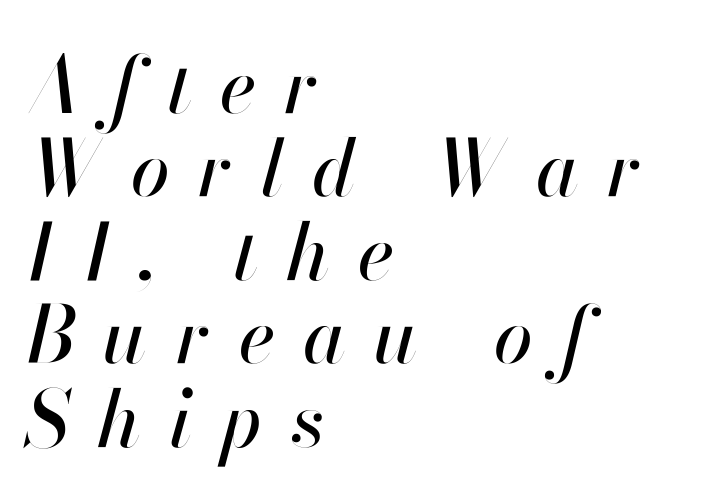
Q: Is the text italic (slanted)? A: Yes, it leans right by about 13 degrees.
Q: Is the text underlined? A: No.
Q: How is the paragraph aligned? A: Left-aligned.
Q: Is the spacing between letters normal or unusually wide? A: Unusually wide.
Q: Is the spacing between lines tight, normal or loose? A: Tight.
Q: Width (condensed, normal, or wide)? A: Normal.
Q: Stroke contrast? A: High.
Q: x-height? A: Small.
Q: Monospaced? A: No.
